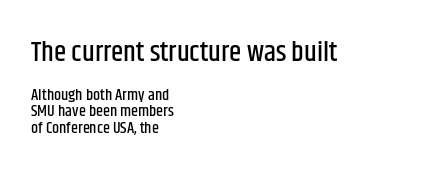
The image shows 28 px condensed sans-serif type, upright; set left-aligned, tight line spacing (1.04x), normal letter spacing, not underlined; the first (top) block is 1.75x larger; low stroke contrast and a large x-height.
